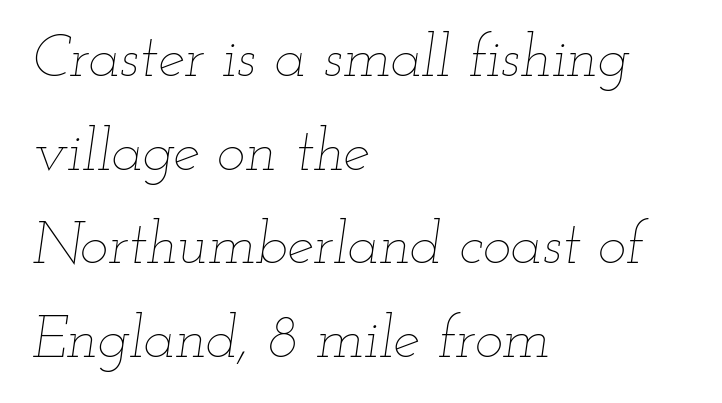
This is not heavy type; no bold has been used. Between one letter and the next there's only the usual sliver of space. No word sits above an underline. The lettering tilts uniformly, giving the passage an italic look. Reading down the block, your eye returns to a fixed left position each line.
